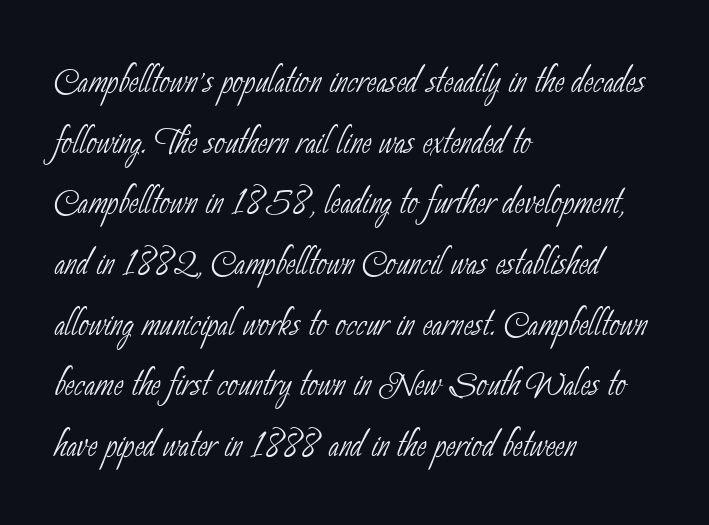
Q: Is the text bold? A: No.
Q: Is the typeface a serif or a sans-serif typeface? A: Sans-serif.
Q: Is the text underlined? A: No.
Q: How is the paragraph aligned? A: Left-aligned.
Q: Is the spacing between letters normal or unusually wide? A: Normal.
Q: Is the spacing between lines tight, normal or loose? A: Normal.
Q: Width (condensed, normal, or wide)? A: Condensed.
Q: Stroke contrast? A: Low.
Q: x-height? A: Small.
Q: Monospaced? A: No.
